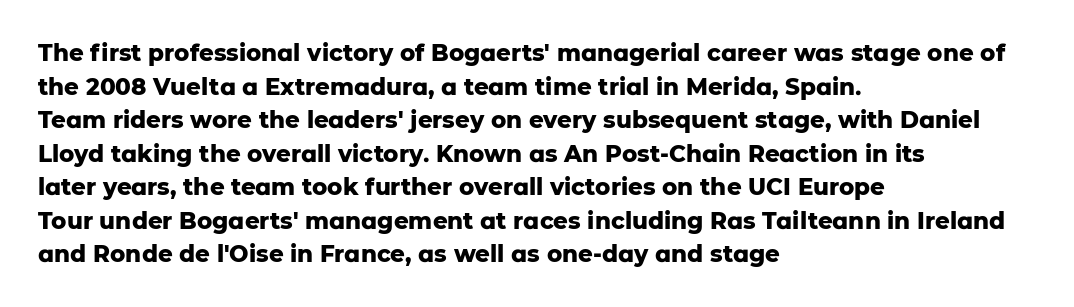
Q: Is the text bold? A: Yes.
Q: Is the text italic (slanted)? A: No, it is upright.
Q: Is the text underlined? A: No.
Q: How is the paragraph aligned? A: Left-aligned.
Q: Is the spacing between letters normal or unusually wide? A: Normal.
Q: Is the spacing between lines tight, normal or loose? A: Normal.
